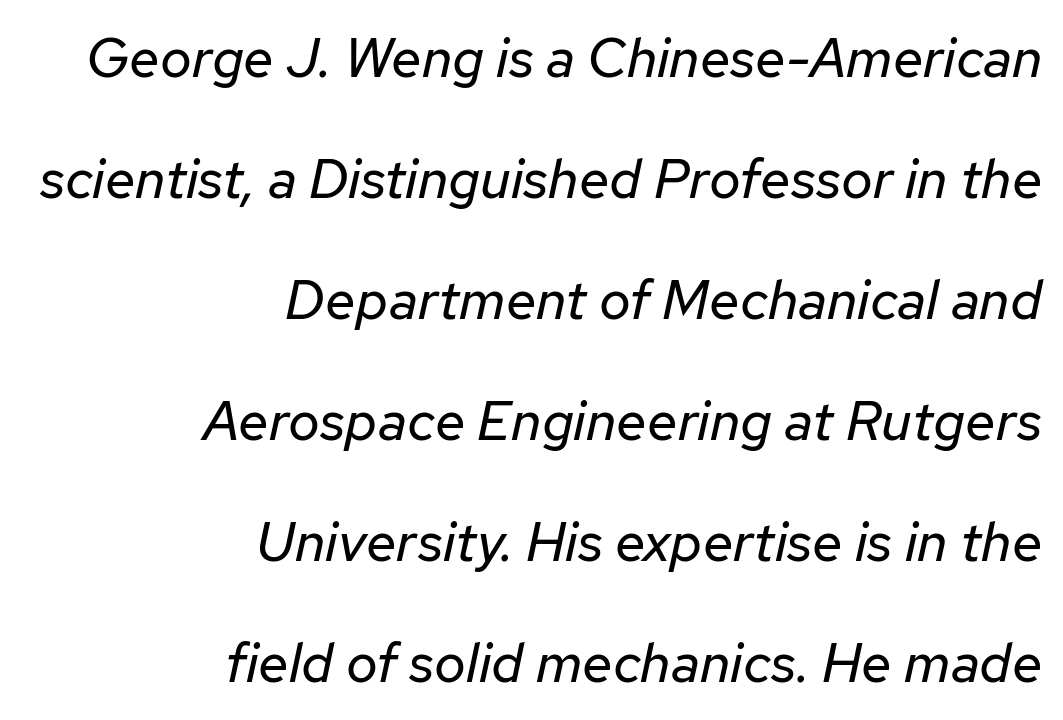
Spacing verdict: proportional, widths tailored to each character. The block of text is sparse from top to bottom, with ample space between rows. Summary of weight: not heavy and not bold. Line endings align vertically; line beginnings do not. Between one letter and the next there's only the usual sliver of space. Is the type slanted? Yes — the strokes lean at a clear angle.
